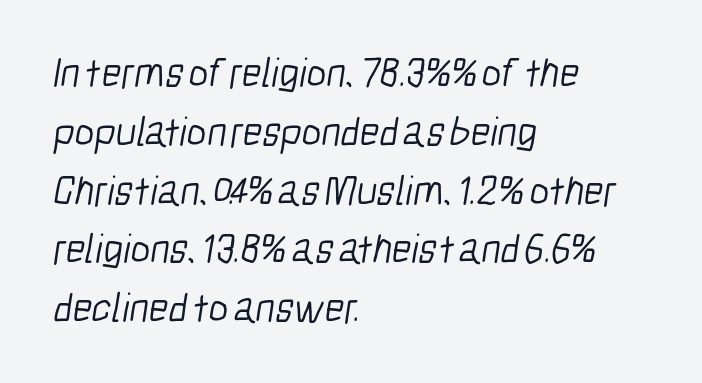
Q: Is the text bold? A: No.
Q: Is the typeface a serif or a sans-serif typeface? A: Sans-serif.
Q: Is the text underlined? A: No.
Q: How is the paragraph aligned? A: Left-aligned.
Q: Is the spacing between letters normal or unusually wide? A: Normal.
Q: Is the spacing between lines tight, normal or loose? A: Normal.
Q: Width (condensed, normal, or wide)? A: Condensed.
Q: Stroke contrast? A: Low.
Q: x-height? A: Medium.
Q: Monospaced? A: No.
